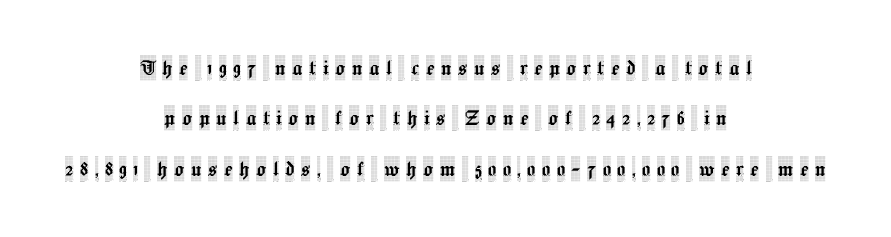
{"italic": "no", "underline": "no", "align": "center", "line_spacing": "loose", "line_spacing_ratio": 2.02, "letter_spacing": "wide", "letter_spacing_em": 0.26, "glyph_px": 25}
